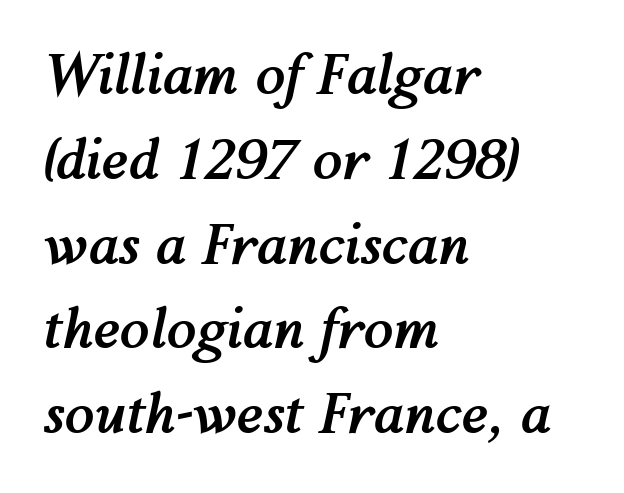
The image shows 54 px semibold type, italic (leaning right); set left-aligned, normal line spacing (1.57x), normal letter spacing, not underlined; medium stroke contrast and a medium x-height.
